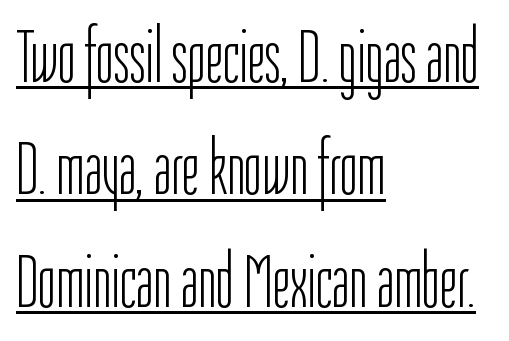
The text was rendered using a sans face with plain stroke endings. The tracking reads as untouched default to a designer's eye. Line starts are locked; line ends wander. Has an underline been added? It has. Stems and bowls with no extra thickness — not bold. The vertical gap from one line to the next is medium.
